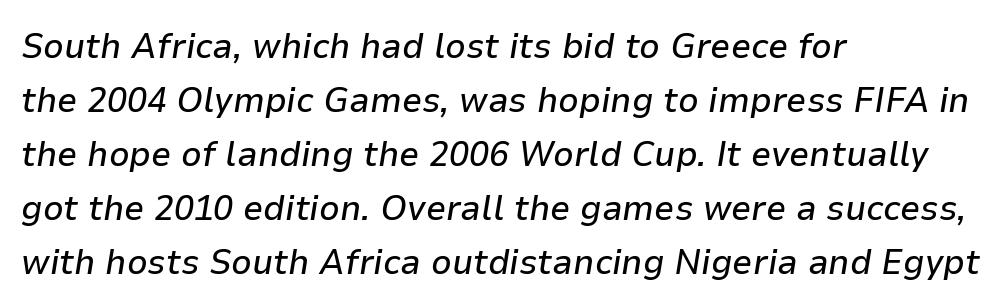
{"italic": "yes", "lean": "right", "slant_degrees": 9, "width": "normal", "stroke_contrast": "low", "x_height": "medium", "monospaced": "no", "underline": "no", "align": "left", "line_spacing": "normal", "line_spacing_ratio": 1.5, "letter_spacing": "normal", "letter_spacing_em": 0.0, "glyph_px": 36}
